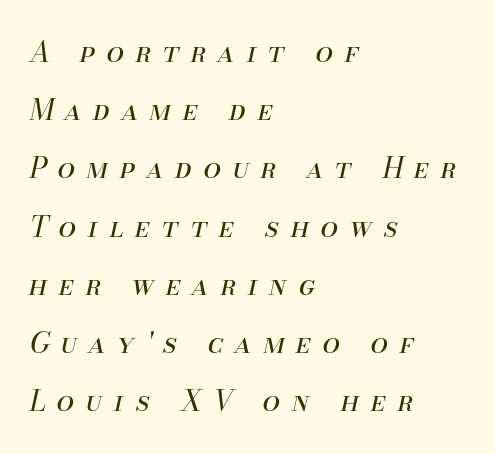
Left-aligned paragraph, ragged on the right. Check under the words: just untouched page. Think of a printed novel: that variable character pitch is what you see here. This block would shrink considerably if given ordinary leading; it's expanded now. Honestly, the letter spacing is so wide it's the main thing you notice.
